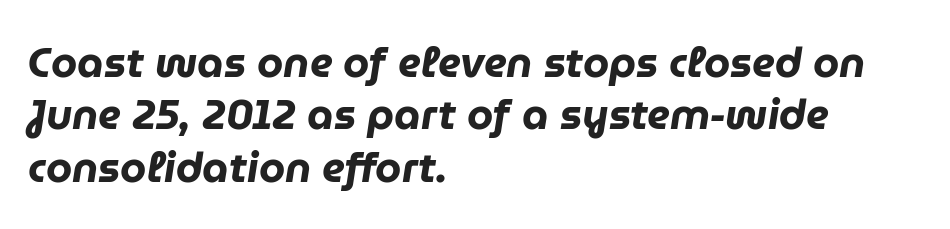
{"italic": "yes", "lean": "right", "slant_degrees": 9, "bold": "yes", "weight": "heavy", "width": "normal", "stroke_contrast": "low", "x_height": "medium", "monospaced": "no", "underline": "no", "align": "left", "line_spacing": "normal", "line_spacing_ratio": 1.25, "letter_spacing": "normal", "letter_spacing_em": 0.0, "glyph_px": 42}
